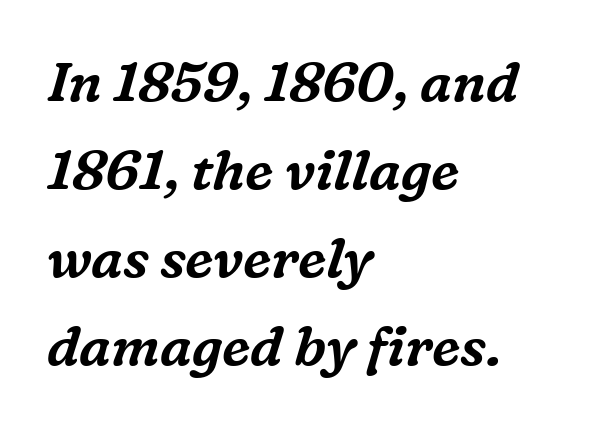
{"serif": "yes", "italic": "yes", "lean": "right", "slant_degrees": 16, "width": "normal", "stroke_contrast": "medium", "x_height": "medium", "monospaced": "no", "underline": "no", "align": "left", "line_spacing": "normal", "line_spacing_ratio": 1.6, "letter_spacing": "normal", "letter_spacing_em": 0.0, "glyph_px": 55}
